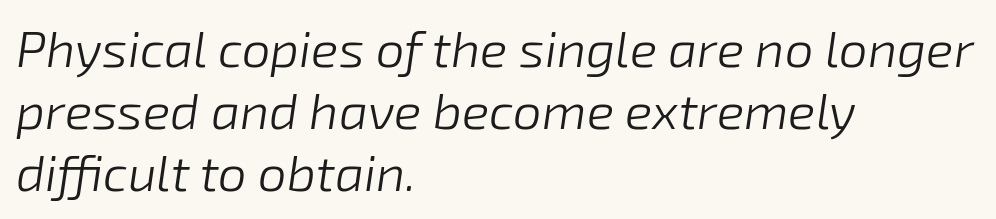
The image shows 51 px light type, italic (leaning right); set left-aligned, line spacing 1.22x, normal letter spacing, not underlined; low stroke contrast and a medium x-height.
